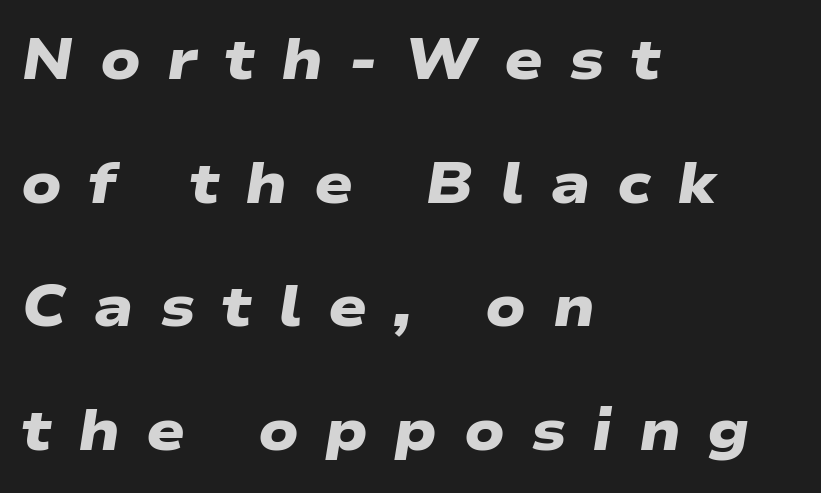
{"serif": "no", "bold": "yes", "weight": "heavy", "width": "wide", "stroke_contrast": "low", "x_height": "medium", "monospaced": "no", "underline": "no", "align": "left", "line_spacing": "loose", "line_spacing_ratio": 2.17, "letter_spacing": "wide", "letter_spacing_em": 0.46, "glyph_px": 57}
